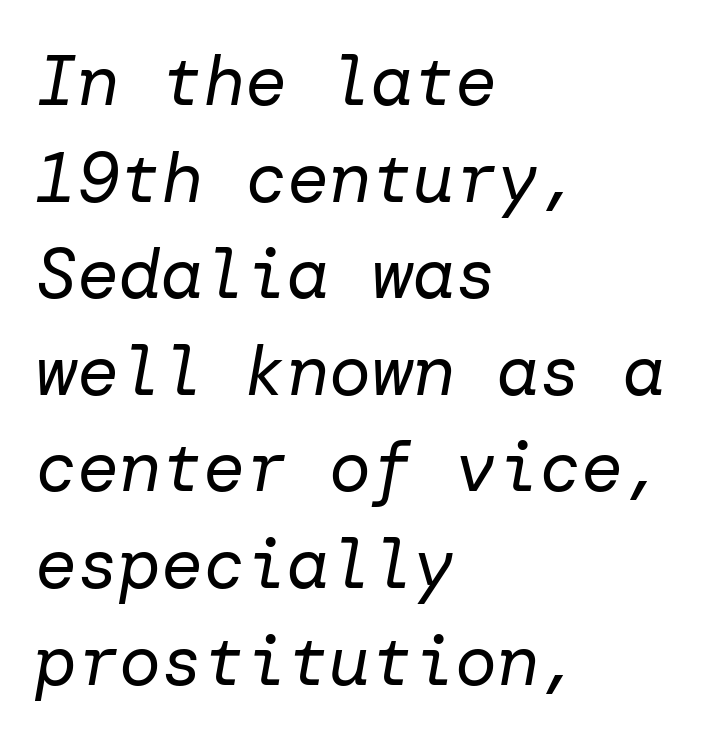
Q: Is the text bold? A: No.
Q: Is the text italic (slanted)? A: Yes, it leans right by about 10 degrees.
Q: Is the text underlined? A: No.
Q: How is the paragraph aligned? A: Left-aligned.
Q: Is the spacing between letters normal or unusually wide? A: Normal.
Q: Is the spacing between lines tight, normal or loose? A: Normal.
Q: Width (condensed, normal, or wide)? A: Normal.
Q: Stroke contrast? A: Low.
Q: x-height? A: Medium.
